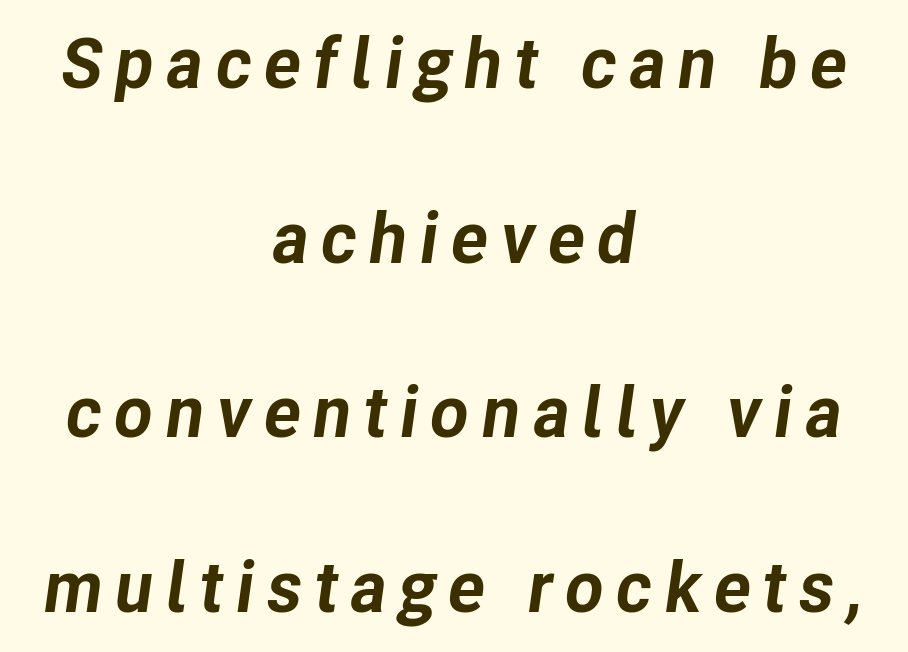
The image shows 71 px bold type, italic (leaning right); set centered, loose line spacing (2.46x), not underlined; low stroke contrast and a medium x-height.
